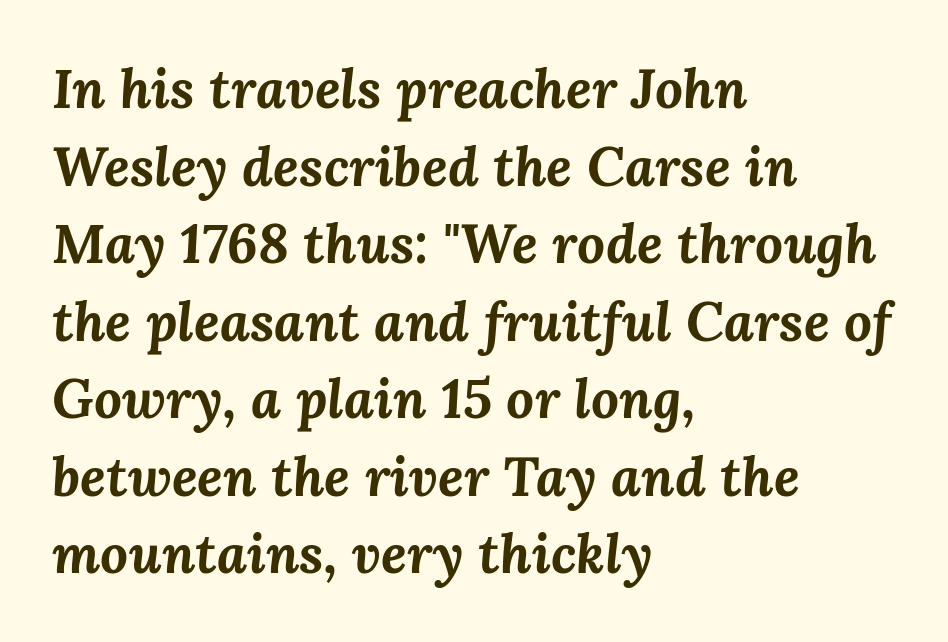
The image shows 55 px bold type, italic (leaning right); set left-aligned, normal line spacing (1.41x), normal letter spacing, not underlined; medium stroke contrast and a medium x-height.
